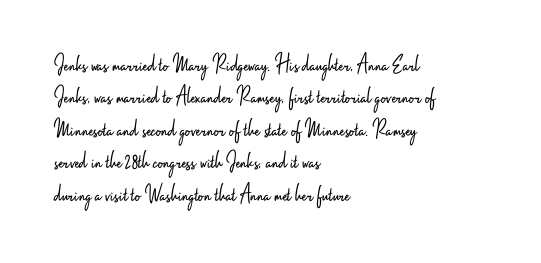
{"bold": "no", "underline": "no", "align": "left", "line_spacing": "normal", "line_spacing_ratio": 1.3, "letter_spacing": "normal", "letter_spacing_em": 0.0, "glyph_px": 25}
